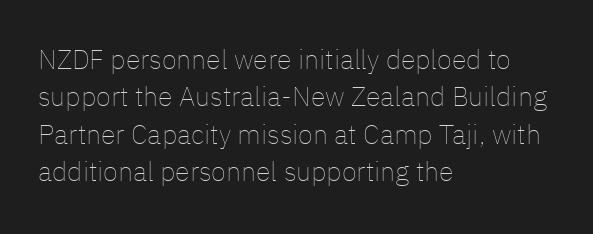
Interline gaps are of average width in this sample. Inter-character spacing is left at the font's built-in metrics. If you drew a line through each stem, it would be perfectly vertical. Words float on clear page, feet unadorned. Each line starts at the same left margin while the right side varies.
